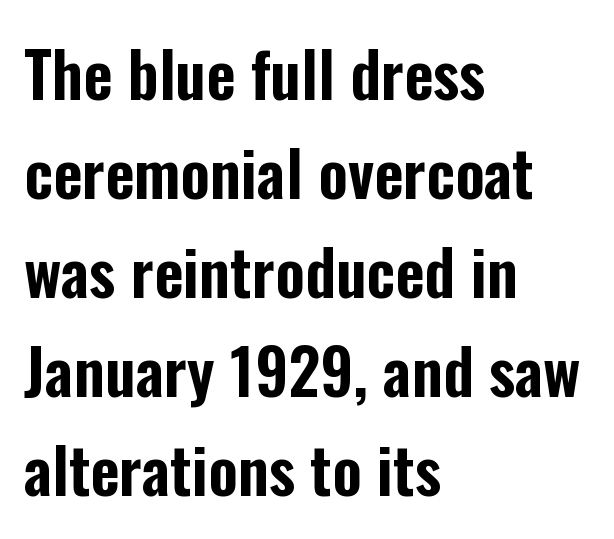
{"serif": "no", "italic": "no", "width": "condensed", "stroke_contrast": "low", "x_height": "medium", "monospaced": "no", "underline": "no", "align": "left", "line_spacing": "normal", "line_spacing_ratio": 1.57, "letter_spacing": "normal", "letter_spacing_em": 0.0, "glyph_px": 63}
